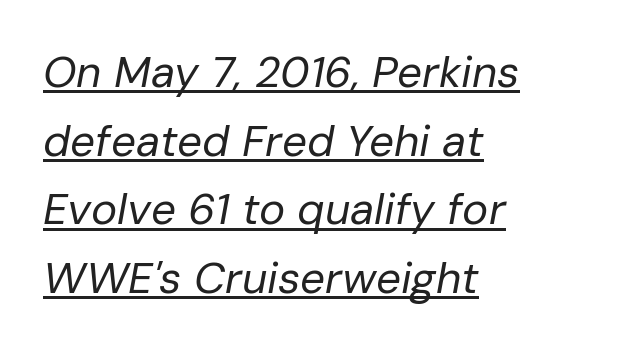
This sample has the flowing, uneven cadence of proportional lettering. Notice how the passage keeps a crisp vertical edge on the left only. The type is set solid horizontally, with unmodified tracking. A normal amount of white space separates one row of letters from the next. Ink coverage per letter is moderate at most.
